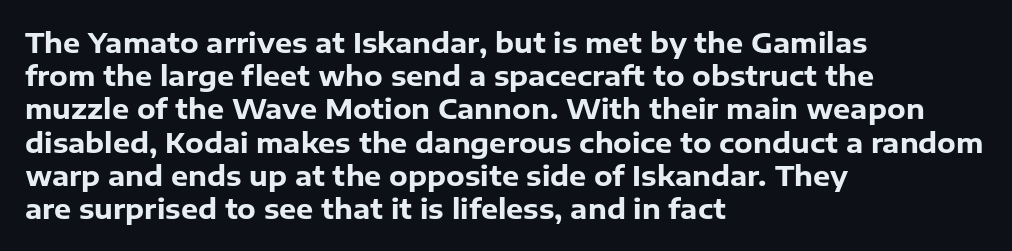
The image shows 27 px bold type, upright; set left-aligned, line spacing 1.23x, normal letter spacing, not underlined.
